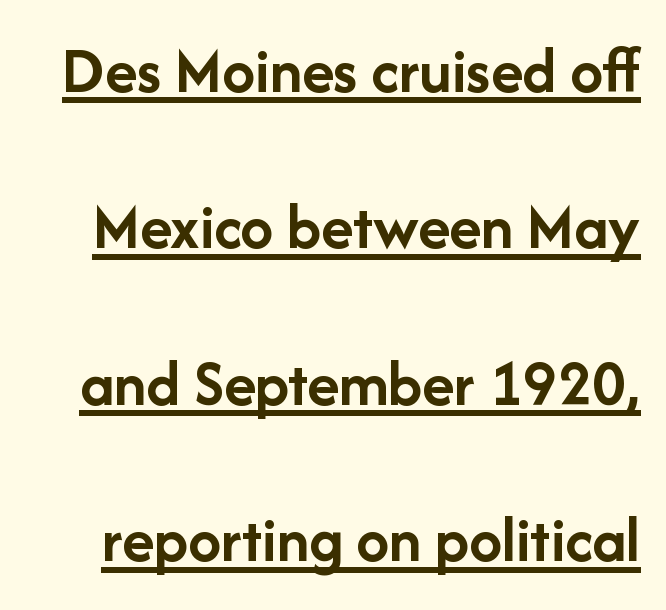
Strong, thick strokes mark this as bold type. Tracking value appears to be zero — textbook default spacing. How would I describe the line gaps? Wide and relaxed. You can tell it's not italic because the verticals are truly vertical. Quick note: underline on.
